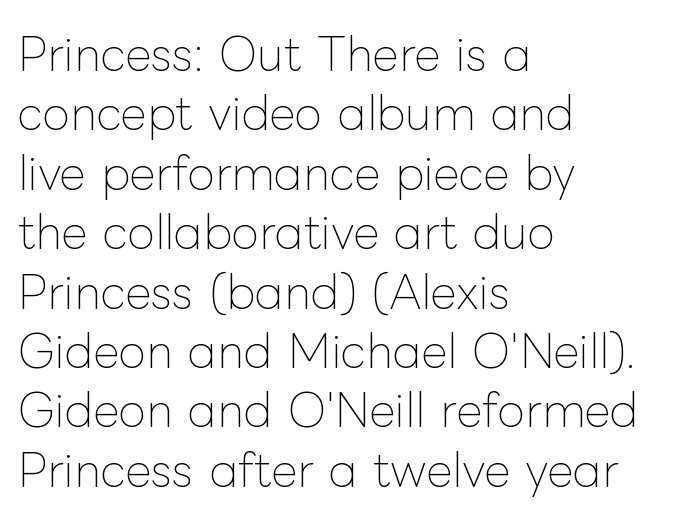
{"italic": "no", "bold": "no", "weight": "thin", "width": "normal", "stroke_contrast": "low", "x_height": "medium", "monospaced": "no", "underline": "no", "align": "left", "line_spacing": "normal", "line_spacing_ratio": 1.32, "letter_spacing": "normal", "letter_spacing_em": 0.0, "glyph_px": 45}
